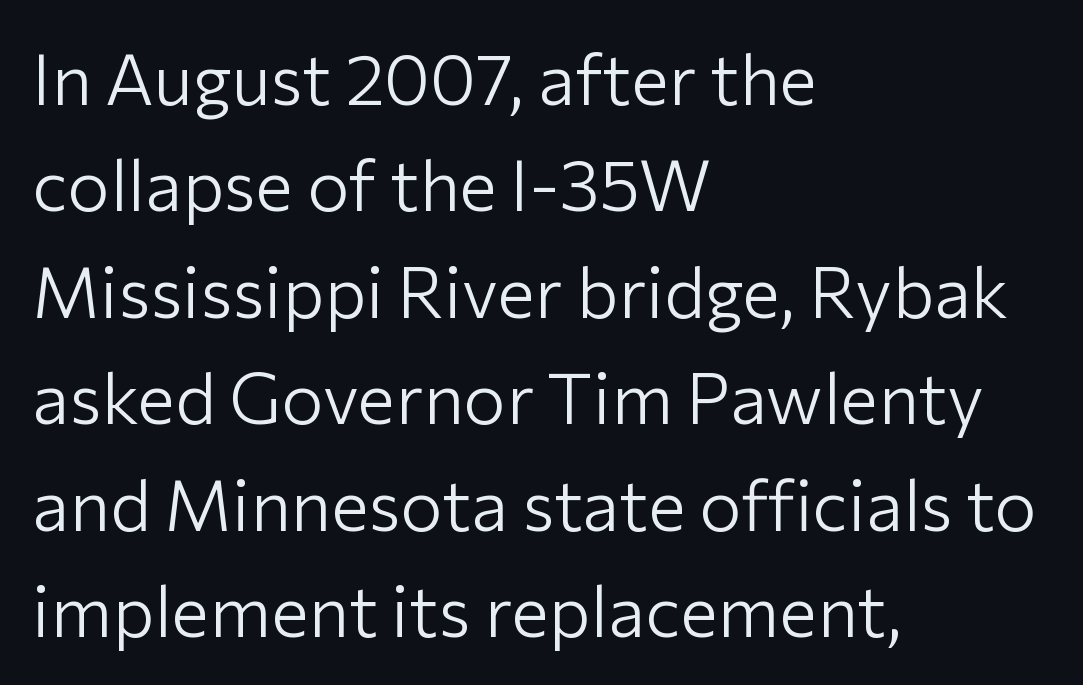
The image shows 71 px light sans-serif type, upright; set left-aligned, normal line spacing (1.5x), normal letter spacing, not underlined; low stroke contrast and a medium x-height.
